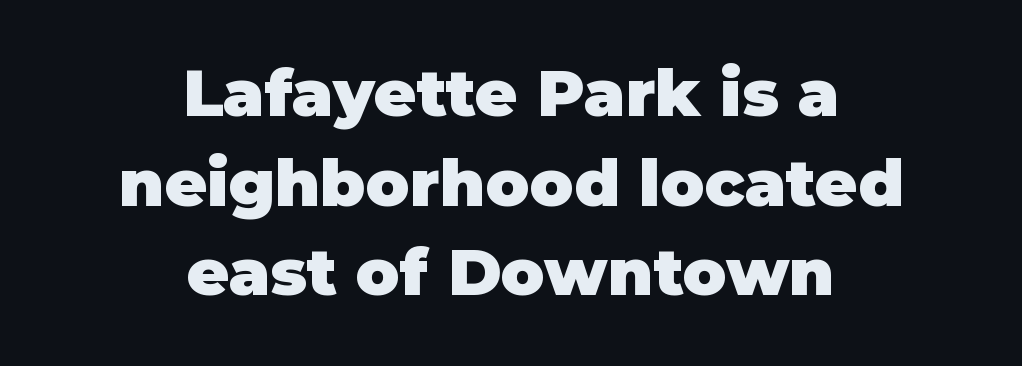
Q: Is the text bold? A: Yes.
Q: Is the text italic (slanted)? A: No, it is upright.
Q: Is the typeface a serif or a sans-serif typeface? A: Sans-serif.
Q: Is the text underlined? A: No.
Q: How is the paragraph aligned? A: Centered.
Q: Is the spacing between letters normal or unusually wide? A: Normal.
Q: Is the spacing between lines tight, normal or loose? A: Normal.
Q: Width (condensed, normal, or wide)? A: Normal.
Q: Stroke contrast? A: Low.
Q: x-height? A: Large.
Q: Monospaced? A: No.
